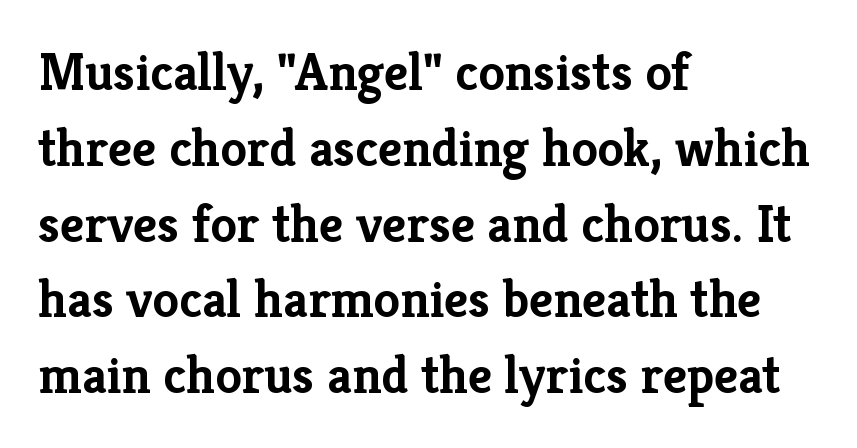
Q: Is the text bold? A: Yes.
Q: Is the text italic (slanted)? A: No, it is upright.
Q: Is the typeface a serif or a sans-serif typeface? A: Serif.
Q: Is the text underlined? A: No.
Q: How is the paragraph aligned? A: Left-aligned.
Q: Is the spacing between letters normal or unusually wide? A: Normal.
Q: Is the spacing between lines tight, normal or loose? A: Normal.
Q: Width (condensed, normal, or wide)? A: Normal.
Q: Stroke contrast? A: Low.
Q: x-height? A: Medium.
Q: Monospaced? A: No.
